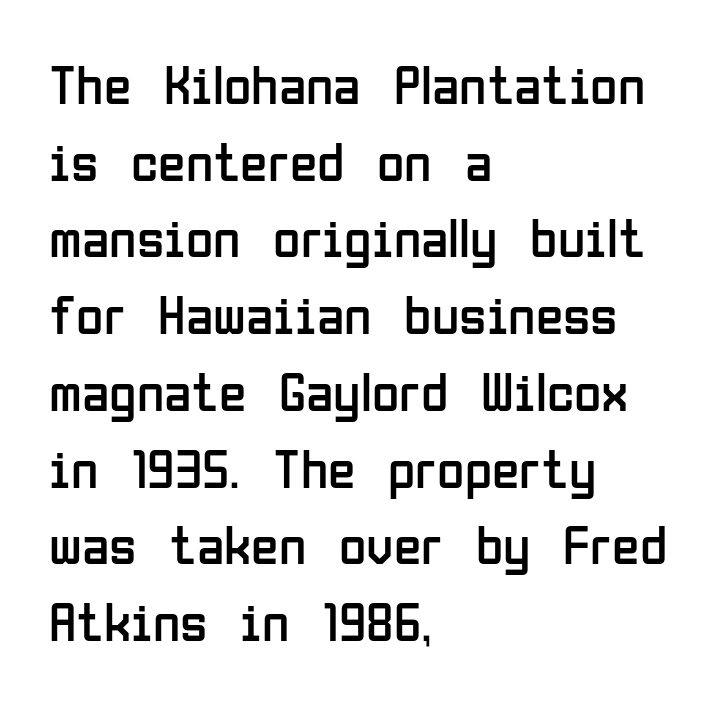
Nobody drew a line under any word here. Regular leading. Rendered with straight, roman letterforms. Think standard paragraph weight, or any step lighter than that.
